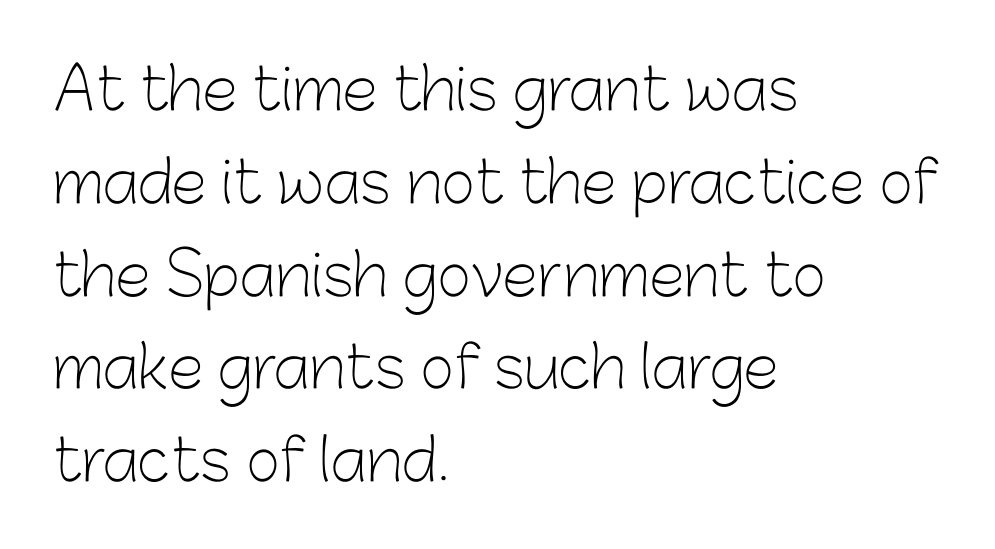
Glance below the letters and you will spot only blank space. The paragraph shown leans on its left margin. Vertically, the passage feels balanced, rows spaced as you'd expect. Think standard paragraph weight, or any step lighter than that. You can tell it's not italic because the verticals are truly vertical. Letterform terminals end flat and unadorned throughout the passage.
